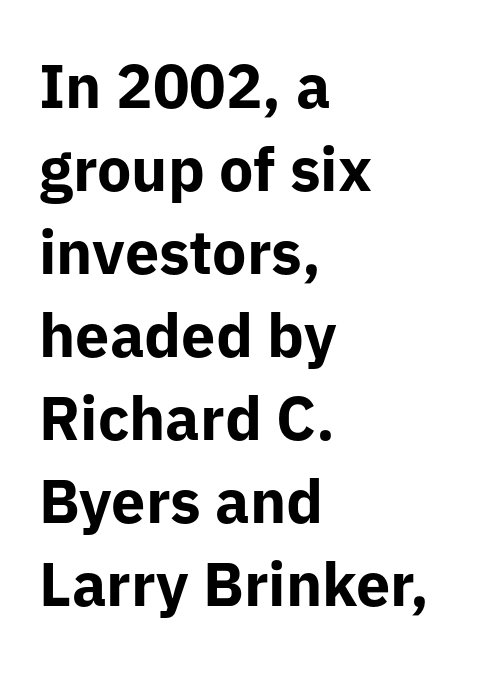
The image shows 61 px bold sans-serif type, upright; set left-aligned, normal line spacing (1.36x), normal letter spacing, not underlined; low stroke contrast and a medium x-height.
